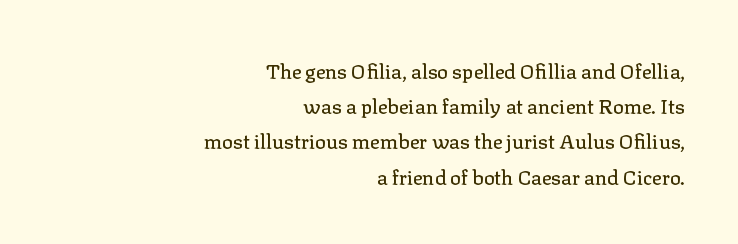
The image shows 20 px text type, upright; set right-aligned, line spacing 1.76x, normal letter spacing, not underlined.
